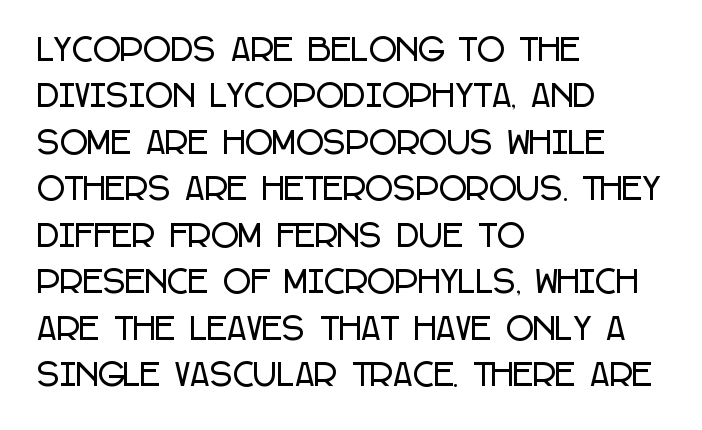
Q: Is the text italic (slanted)? A: No, it is upright.
Q: Is the typeface a serif or a sans-serif typeface? A: Sans-serif.
Q: Is the text underlined? A: No.
Q: How is the paragraph aligned? A: Left-aligned.
Q: Is the spacing between letters normal or unusually wide? A: Normal.
Q: Is the spacing between lines tight, normal or loose? A: Normal.
Q: Width (condensed, normal, or wide)? A: Condensed.
Q: Stroke contrast? A: Low.
Q: x-height? A: Large.
Q: Monospaced? A: No.
